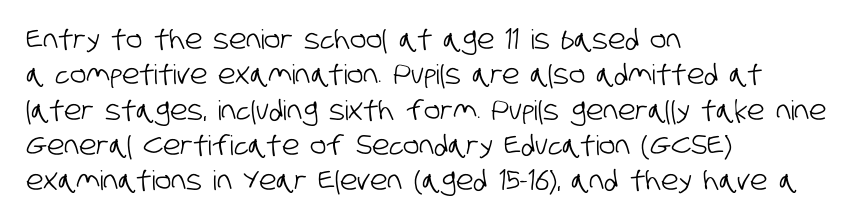
{"underline": "no", "align": "left", "line_spacing": "normal", "line_spacing_ratio": 1.31, "letter_spacing": "normal", "letter_spacing_em": 0.0, "glyph_px": 27}
